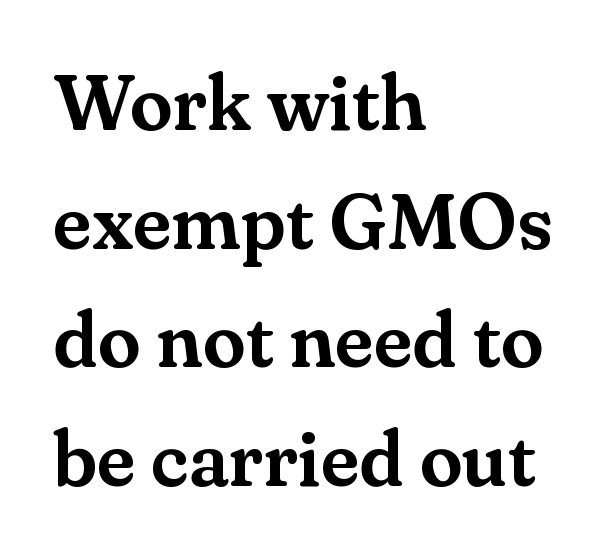
The image shows 78 px serif type, upright; set left-aligned, normal line spacing (1.52x), normal letter spacing, not underlined; medium stroke contrast and a small x-height.
